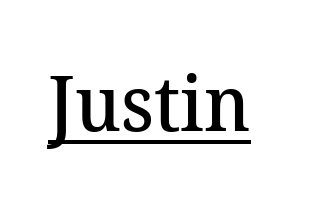
{"serif": "yes", "bold": "semi", "weight": "semibold", "width": "normal", "stroke_contrast": "medium", "x_height": "medium", "monospaced": "no", "underline": "yes", "letter_spacing": "normal", "letter_spacing_em": 0.0, "glyph_px": 77}
